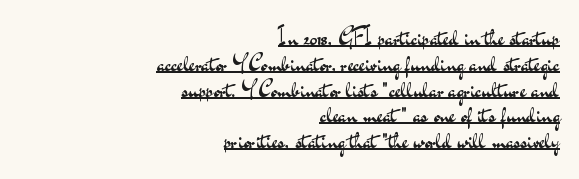
The image shows 23 px text type; set right-aligned, tight line spacing (1.12x), normal letter spacing, underlined.
